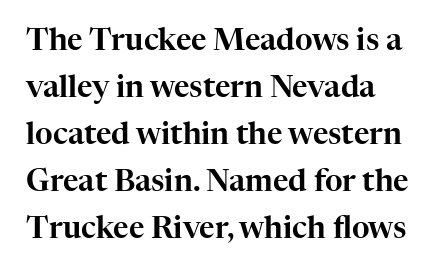
The image shows 30 px serif type, upright; set left-aligned, normal line spacing (1.57x), normal letter spacing, not underlined; high stroke contrast and a medium x-height.
